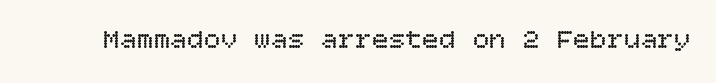
Q: Is the text bold? A: No.
Q: Is the text italic (slanted)? A: No, it is upright.
Q: Is the text underlined? A: No.
Q: Is the spacing between letters normal or unusually wide? A: Normal.
Q: Width (condensed, normal, or wide)? A: Normal.
Q: Stroke contrast? A: Low.
Q: x-height? A: Large.
